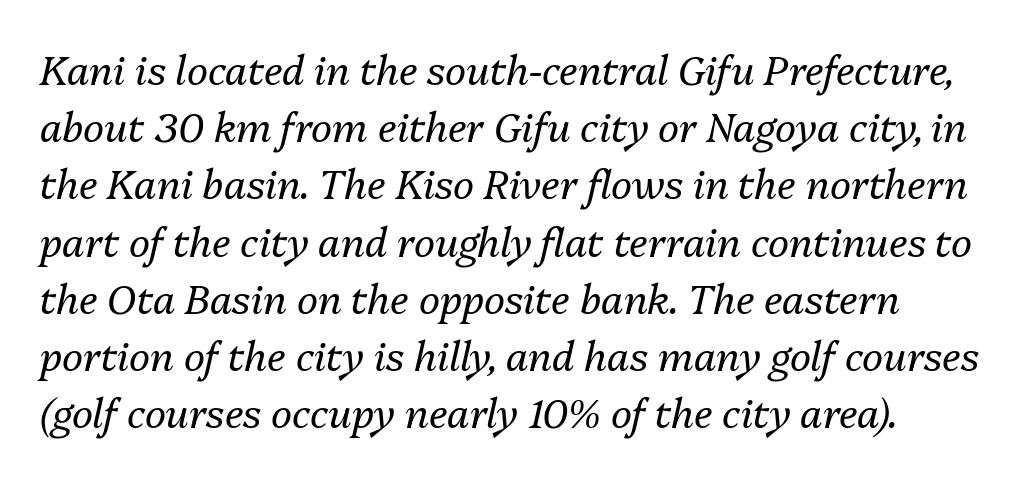
The image shows 40 px regular-weight type, italic (leaning right); set normal line spacing (1.43x), normal letter spacing, not underlined; medium stroke contrast and a medium x-height.
